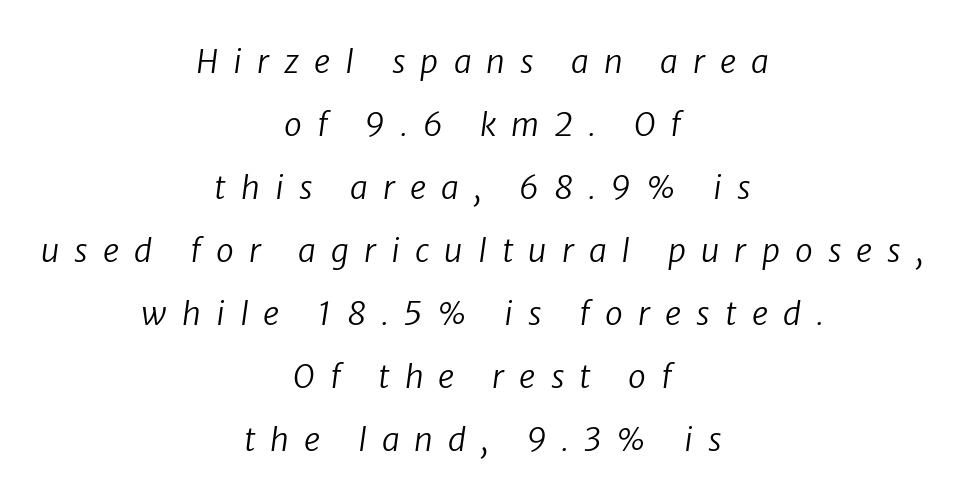
{"serif": "no", "bold": "no", "weight": "regular", "width": "normal", "stroke_contrast": "low", "x_height": "medium", "monospaced": "no", "underline": "no", "align": "center", "line_spacing": "loose", "line_spacing_ratio": 1.97, "letter_spacing": "wide", "letter_spacing_em": 0.47, "glyph_px": 32}
